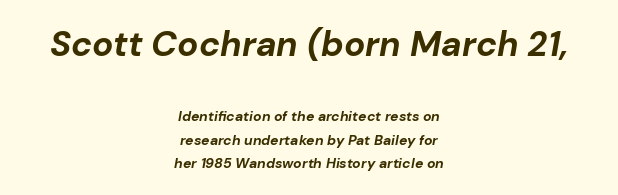
{"italic": "yes", "lean": "right", "slant_degrees": 10, "bold": "yes", "weight": "bold", "width": "normal", "stroke_contrast": "low", "x_height": "medium", "monospaced": "no", "underline": "no", "align": "center", "line_spacing": "normal", "line_spacing_ratio": 1.67, "letter_spacing": "normal", "letter_spacing_em": 0.0, "larger_block": "first", "size_ratio": 2.5, "glyph_px": 35}
